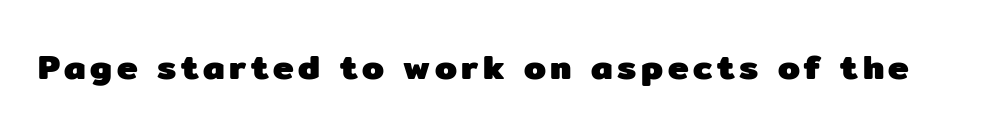
Q: Is the text bold? A: Yes.
Q: Is the text italic (slanted)? A: No, it is upright.
Q: Is the typeface a serif or a sans-serif typeface? A: Sans-serif.
Q: Is the text underlined? A: No.
Q: Width (condensed, normal, or wide)? A: Normal.
Q: Stroke contrast? A: Low.
Q: x-height? A: Medium.
Q: Monospaced? A: No.
